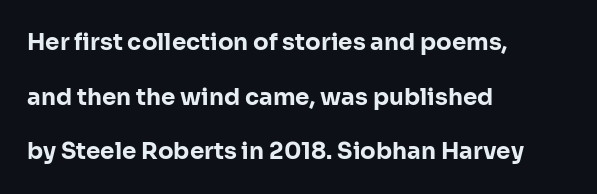
The image shows 23 px bold type, upright; set left-aligned, loose line spacing (2.37x), normal letter spacing, not underlined.
